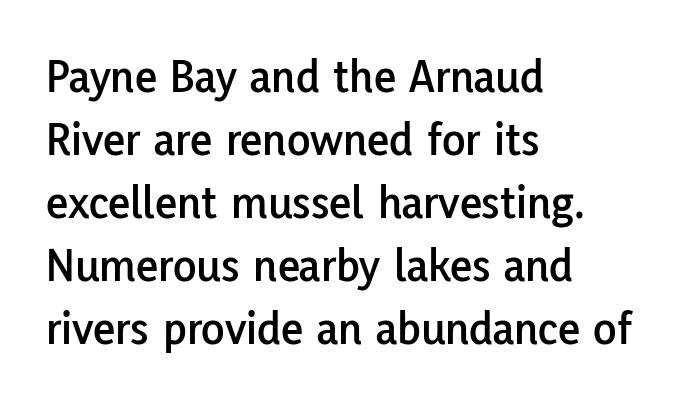
The font's upright variant was chosen for this text. This is sans-serif lettering, the kind often seen on screens and signage. The rendering uses a moderate line-height, typical for paragraphs. Reading down the block, your eye returns to a fixed left position each line. Unmarked baselines from the first word to the last.
